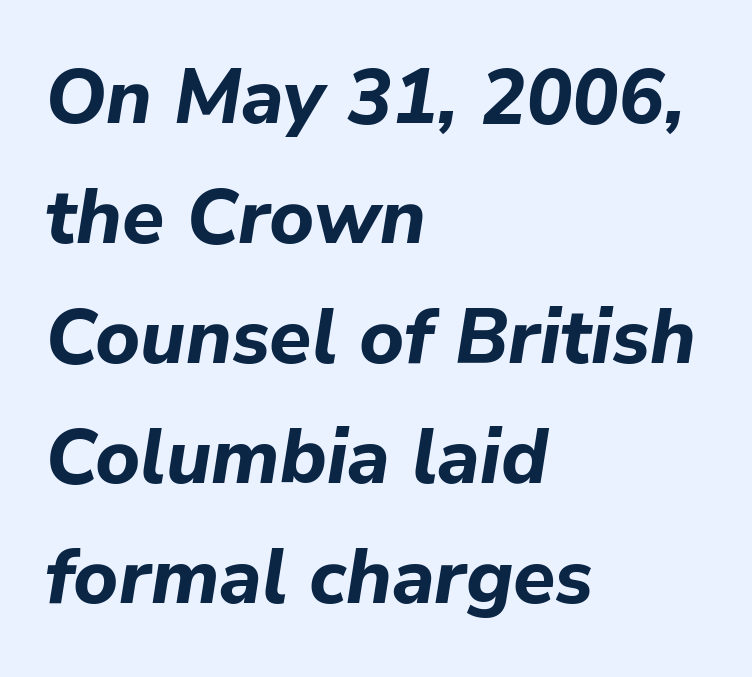
The image shows 77 px bold type, italic (leaning right); set left-aligned, normal line spacing (1.56x), normal letter spacing, not underlined; low stroke contrast and a medium x-height.
